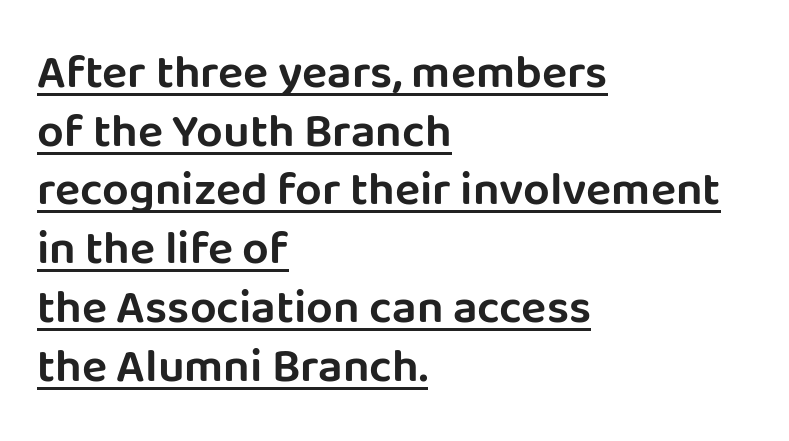
The image shows 47 px sans-serif type, upright; set left-aligned, normal line spacing (1.25x), normal letter spacing, underlined; low stroke contrast and a large x-height.
